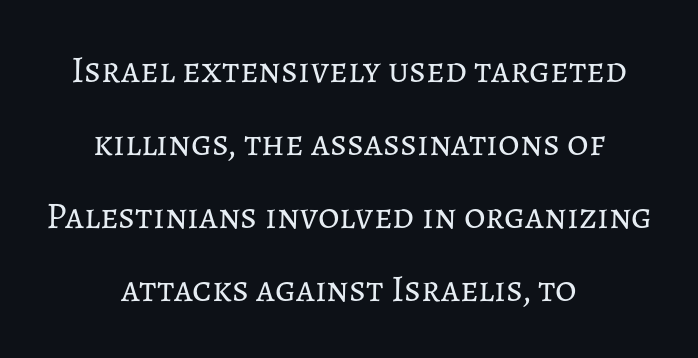
Alignment: centered. What stands out about the letter spacing? Nothing — it is the standard amount. Proportional: the letters do not fall into vertical columns. The space beneath each line is pristine and unruled. Is there any slant? The stems are plumb.
